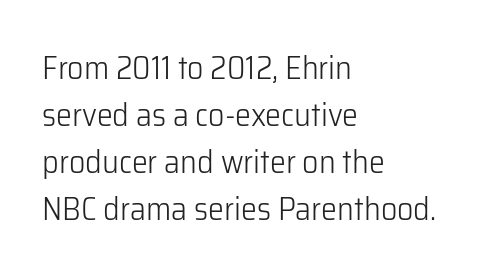
The image shows 32 px light sans-serif type, upright; set left-aligned, normal line spacing (1.47x), normal letter spacing, not underlined; low stroke contrast and a medium x-height.
